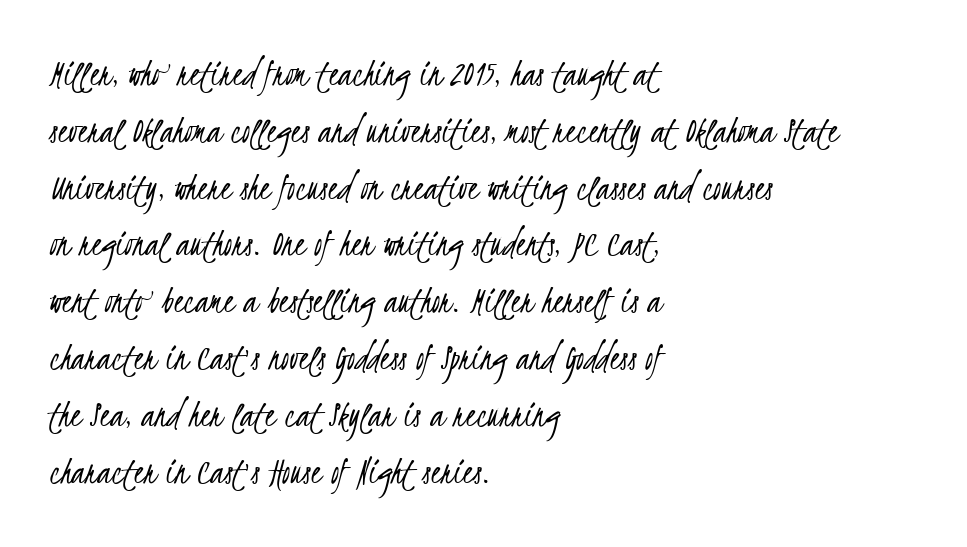
Q: Is the text bold? A: No.
Q: Is the typeface a serif or a sans-serif typeface? A: Sans-serif.
Q: Is the text underlined? A: No.
Q: How is the paragraph aligned? A: Left-aligned.
Q: Is the spacing between letters normal or unusually wide? A: Normal.
Q: Is the spacing between lines tight, normal or loose? A: Normal.
Q: Width (condensed, normal, or wide)? A: Condensed.
Q: Stroke contrast? A: Low.
Q: x-height? A: Small.
Q: Monospaced? A: No.
